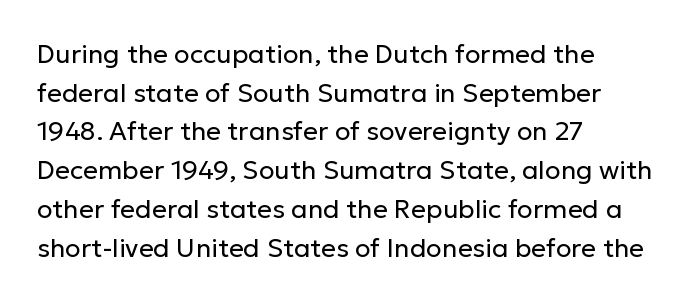
Posture: vertical. The weight tops out at a normal text grade. Words appear dense and cohesive because spacing is normal. If you drew a ruler down the left edge, every line would touch it. Line spacing here is normal. Underline: absent.
